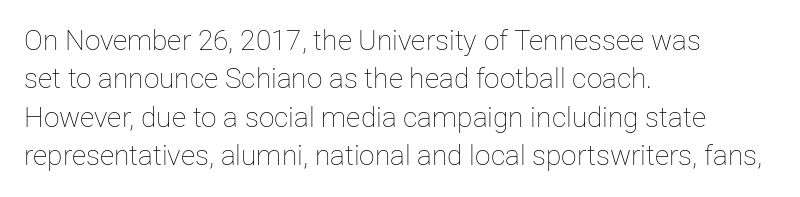
{"italic": "no", "bold": "no", "weight": "thin", "width": "normal", "stroke_contrast": "low", "x_height": "medium", "monospaced": "no", "underline": "no", "align": "left", "line_spacing": "normal", "line_spacing_ratio": 1.37, "letter_spacing": "normal", "letter_spacing_em": 0.0, "glyph_px": 28}
